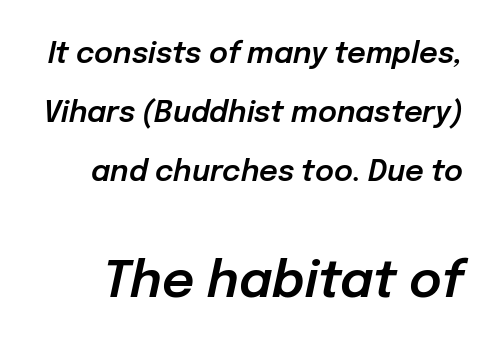
The area under the type is left untouched. Characters are canted at an angle relative to the baseline's perpendicular. Loosely led — the rows are spread out. This sample has the flowing, uneven cadence of proportional lettering. Two sizes are in play, and the larger belongs to the second block.
